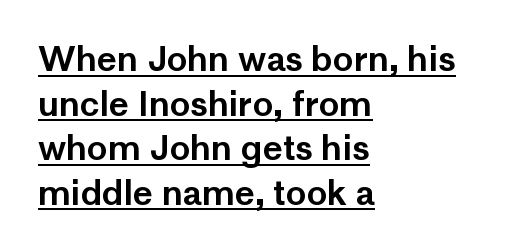
Q: Is the text italic (slanted)? A: No, it is upright.
Q: Is the typeface a serif or a sans-serif typeface? A: Sans-serif.
Q: Is the text underlined? A: Yes.
Q: How is the paragraph aligned? A: Left-aligned.
Q: Is the spacing between letters normal or unusually wide? A: Normal.
Q: Is the spacing between lines tight, normal or loose? A: Normal.
Q: Width (condensed, normal, or wide)? A: Normal.
Q: Stroke contrast? A: Low.
Q: x-height? A: Medium.
Q: Monospaced? A: No.
